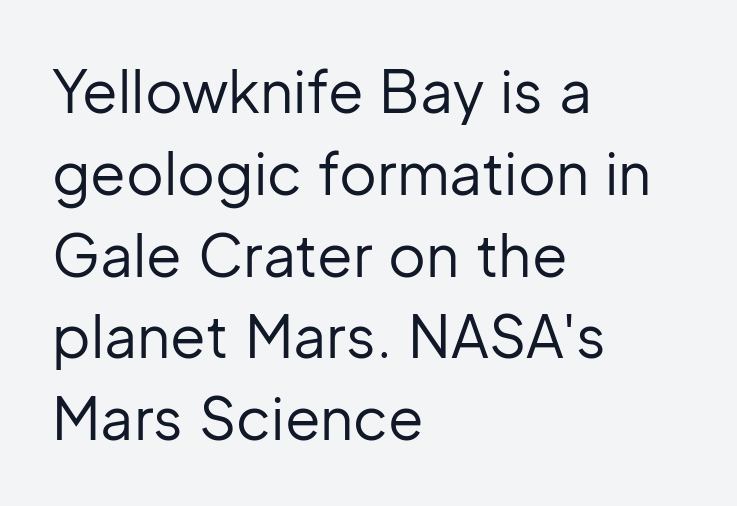
Q: Is the text bold? A: No.
Q: Is the text italic (slanted)? A: No, it is upright.
Q: Is the typeface a serif or a sans-serif typeface? A: Sans-serif.
Q: Is the text underlined? A: No.
Q: How is the paragraph aligned? A: Left-aligned.
Q: Is the spacing between letters normal or unusually wide? A: Normal.
Q: Is the spacing between lines tight, normal or loose? A: Normal.
Q: Width (condensed, normal, or wide)? A: Normal.
Q: Stroke contrast? A: Low.
Q: x-height? A: Medium.
Q: Monospaced? A: No.
